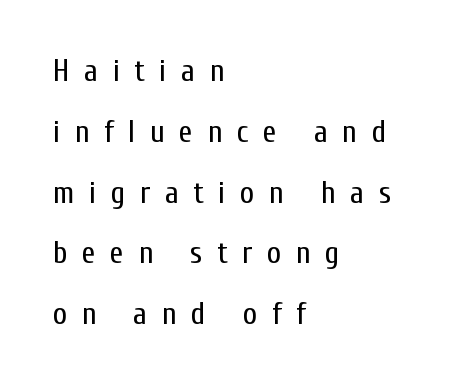
Q: Is the text bold? A: No.
Q: Is the text italic (slanted)? A: No, it is upright.
Q: Is the typeface a serif or a sans-serif typeface? A: Sans-serif.
Q: Is the text underlined? A: No.
Q: How is the paragraph aligned? A: Left-aligned.
Q: Is the spacing between letters normal or unusually wide? A: Unusually wide.
Q: Is the spacing between lines tight, normal or loose? A: Loose.
Q: Width (condensed, normal, or wide)? A: Condensed.
Q: Stroke contrast? A: Low.
Q: x-height? A: Medium.
Q: Monospaced? A: No.
